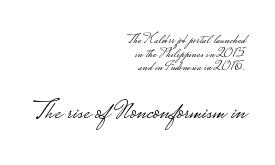
Q: Is the text bold? A: No.
Q: Is the text italic (slanted)? A: Yes.
Q: Is the text underlined? A: No.
Q: How is the paragraph aligned? A: Right-aligned.
Q: Is the spacing between letters normal or unusually wide? A: Normal.
Q: Is the spacing between lines tight, normal or loose? A: Tight.
Q: Which block of text is set in a larger size, the first (top) or the second (bottom)? A: The second (bottom) one.
